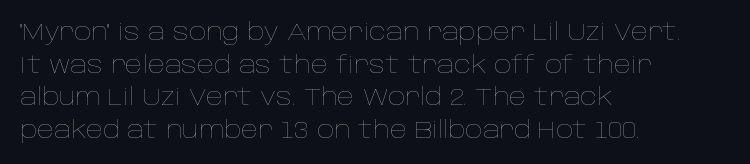
{"italic": "no", "bold": "no", "underline": "no", "align": "left", "line_spacing": "normal", "line_spacing_ratio": 1.36, "letter_spacing": "normal", "letter_spacing_em": 0.0, "glyph_px": 24}
